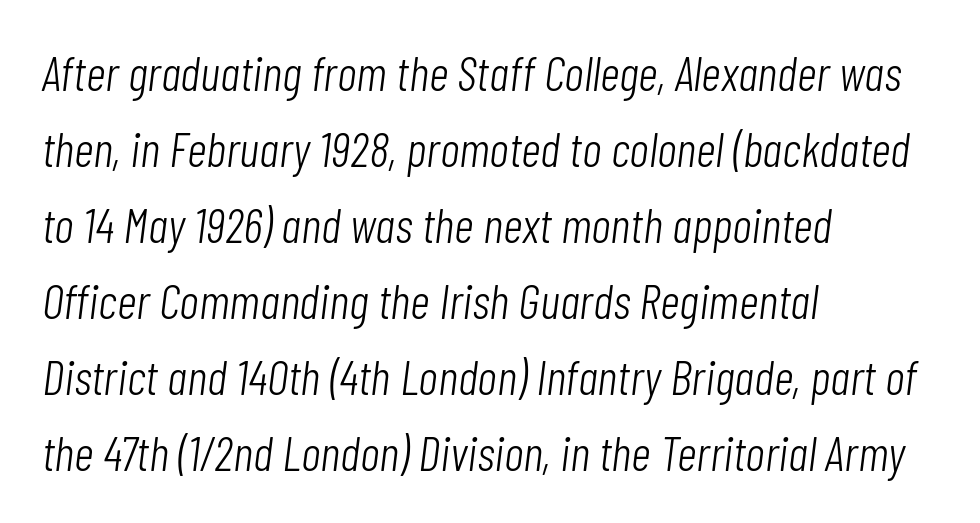
Q: Is the text bold? A: No.
Q: Is the text italic (slanted)? A: Yes, it leans right by about 7 degrees.
Q: Is the text underlined? A: No.
Q: How is the paragraph aligned? A: Left-aligned.
Q: Is the spacing between letters normal or unusually wide? A: Normal.
Q: Is the spacing between lines tight, normal or loose? A: Normal.
Q: Width (condensed, normal, or wide)? A: Condensed.
Q: Stroke contrast? A: Low.
Q: x-height? A: Medium.
Q: Monospaced? A: No.
